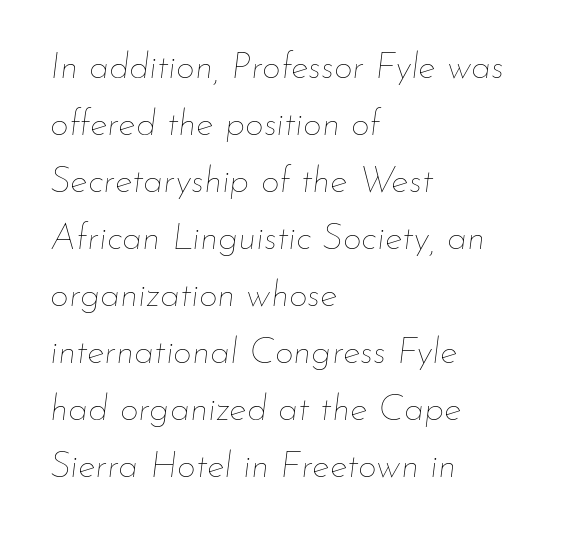
{"italic": "yes", "lean": "right", "slant_degrees": 7, "bold": "no", "weight": "thin", "width": "normal", "stroke_contrast": "low", "x_height": "small", "monospaced": "no", "underline": "no", "align": "left", "line_spacing": "normal", "line_spacing_ratio": 1.54, "letter_spacing": "normal", "letter_spacing_em": 0.0, "glyph_px": 37}
